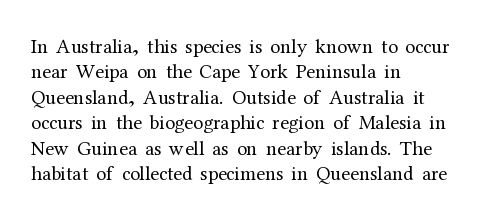
Q: Is the text bold? A: No.
Q: Is the text italic (slanted)? A: No, it is upright.
Q: Is the text underlined? A: No.
Q: How is the paragraph aligned? A: Left-aligned.
Q: Is the spacing between letters normal or unusually wide? A: Normal.
Q: Is the spacing between lines tight, normal or loose? A: Normal.
